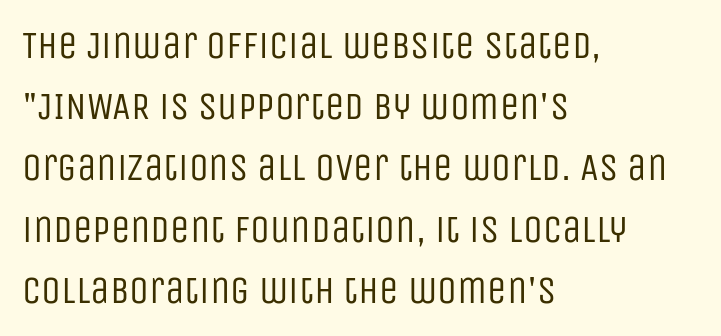
Q: Is the text bold? A: No.
Q: Is the text italic (slanted)? A: No, it is upright.
Q: Is the typeface a serif or a sans-serif typeface? A: Sans-serif.
Q: Is the text underlined? A: No.
Q: How is the paragraph aligned? A: Left-aligned.
Q: Is the spacing between letters normal or unusually wide? A: Normal.
Q: Is the spacing between lines tight, normal or loose? A: Normal.
Q: Width (condensed, normal, or wide)? A: Condensed.
Q: Stroke contrast? A: Low.
Q: x-height? A: Large.
Q: Monospaced? A: No.
